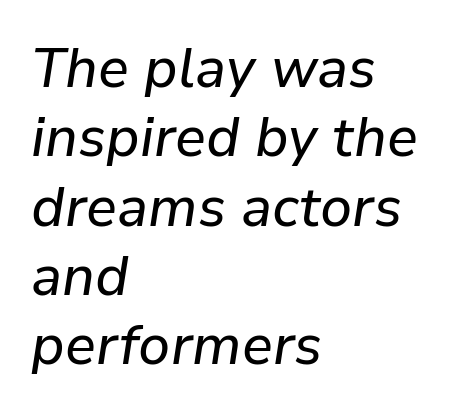
Yep, that's italic — everything's leaning. The lines are quadded left. The horizontal fit of the characters is conventional and even. Each letter keeps its own natural width here, so spacing adapts to shape. Beneath every word, the page is bare. Baseline-to-baseline distance is the conventional proportion of letter height.
